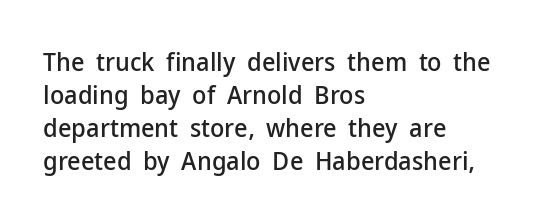
{"italic": "no", "underline": "no", "align": "left", "line_spacing": "normal", "line_spacing_ratio": 1.27, "letter_spacing": "normal", "letter_spacing_em": 0.0, "glyph_px": 26}
